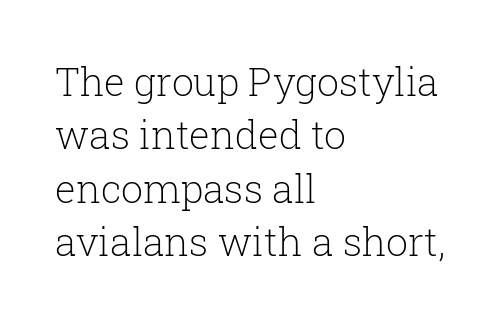
Reading down the block, your eye returns to a fixed left position each line. Do the characters align in a grid? No, the font is proportional. How would I describe the line gaps? Plain and ordinary. This rendering employs a face with finishing strokes, i.e., a serif. No heavy texture on the line: the type isn't bold.
